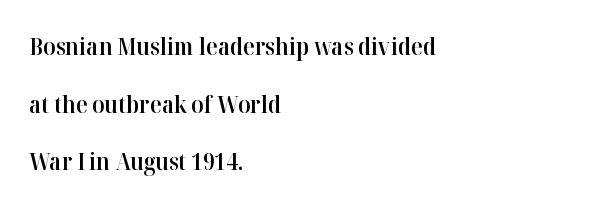
{"italic": "no", "bold": "semi", "underline": "no", "align": "left", "line_spacing": "loose", "line_spacing_ratio": 2.4, "letter_spacing": "normal", "letter_spacing_em": 0.0, "glyph_px": 24}
